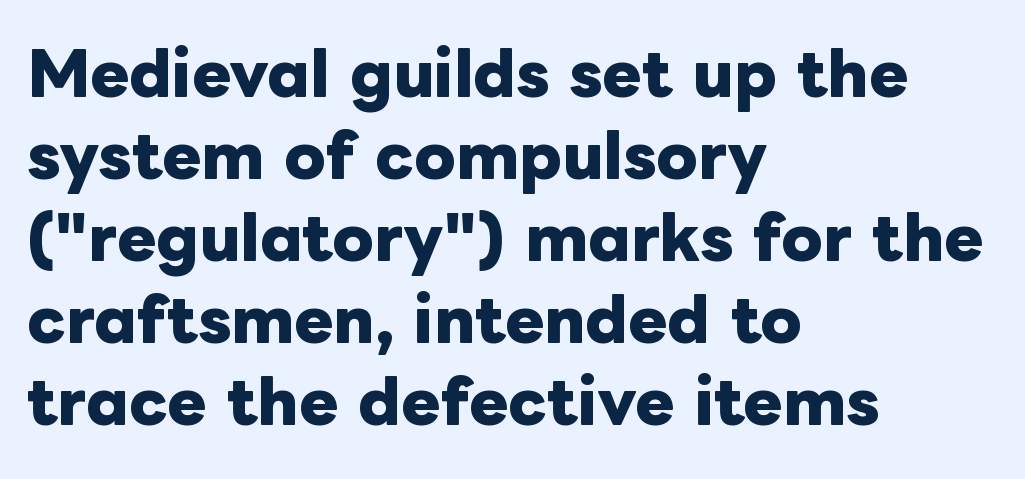
{"italic": "no", "bold": "yes", "weight": "heavy", "width": "normal", "stroke_contrast": "low", "x_height": "medium", "monospaced": "no", "underline": "no", "align": "left", "line_spacing": "normal", "line_spacing_ratio": 1.39, "letter_spacing": "normal", "letter_spacing_em": 0.0, "glyph_px": 59}
